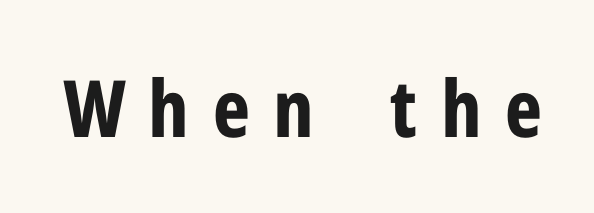
{"serif": "no", "italic": "no", "bold": "yes", "weight": "bold", "width": "condensed", "stroke_contrast": "low", "x_height": "medium", "monospaced": "no", "underline": "no", "letter_spacing": "wide", "letter_spacing_em": 0.3, "glyph_px": 79}
